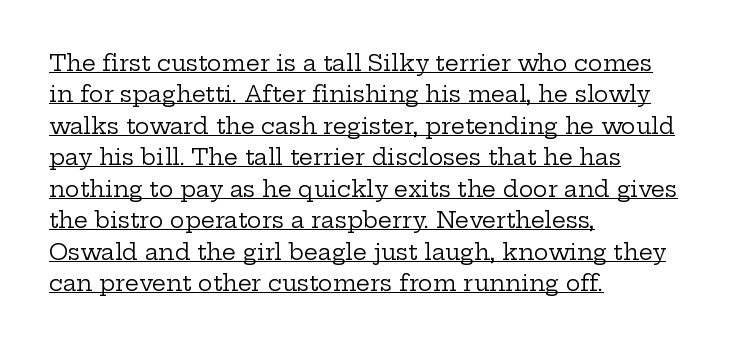
Q: Is the text bold? A: No.
Q: Is the text italic (slanted)? A: No, it is upright.
Q: Is the text underlined? A: Yes.
Q: How is the paragraph aligned? A: Left-aligned.
Q: Is the spacing between letters normal or unusually wide? A: Normal.
Q: Is the spacing between lines tight, normal or loose? A: Normal.
